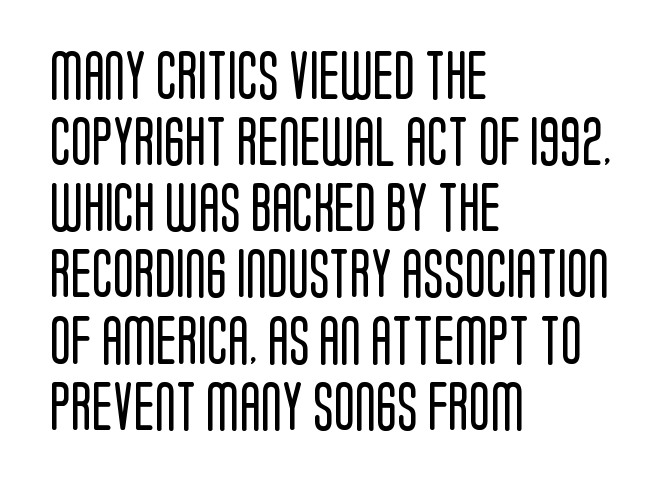
The axis of the letterforms is exactly vertical. Stroke terminals: plain, sans-serif. Nothing unusual about the tracking: characters are spaced as the font intends. The zone under the glyphs is completely vacant. Caption: face not bold, strokes unweighted. The rendering uses natural spacing where letterforms have individual widths.
